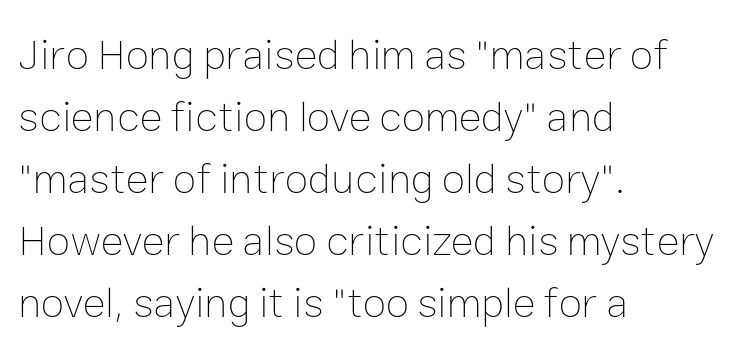
When letters stand straight like this, we call the style roman or upright. One-word summary of the alignment: left. The space directly below the letters is spotless. Is the stroke heavy? The answer is a plain regular-or-lighter. Line spacing here is normal.
